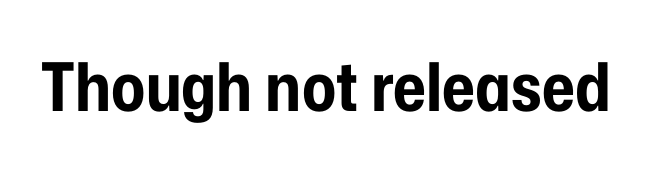
Between one letter and the next there's only the usual sliver of space. These lines were composed using upright roman letters. A full-strength bold gives these letters their thick strokes. Observe the absence of serifs on each vertical stroke in this sample. The glyphs are unaccompanied by any horizontal stroke below them.
